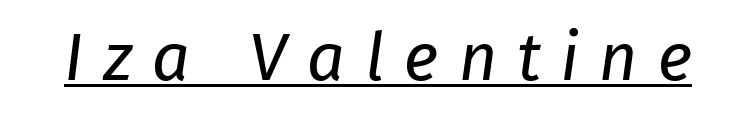
Look at the bottom of the vertical strokes: they stop flat, with no serifs. The rendered words wear a rule along their underside. Tracking value appears strongly positive — letters spread wide. This reads as an unemphasized weight, regular at the heaviest. The passage shown is typed in a proportional face where columns would drift.
